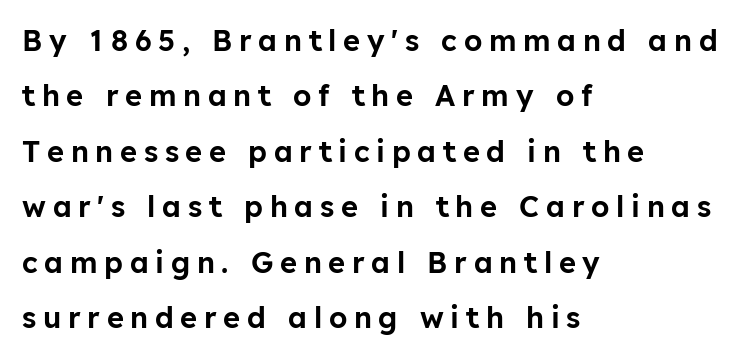
The lines in this sample share a left origin and differ only in where they stop. Between one letter and the next there's a generous, obvious gap. If you measured baseline to baseline, you'd find a long distance. Observe the absence of serifs on each vertical stroke in this sample. Beneath every word, the page is bare. The passage shown is typed in a proportional face where columns would drift.
